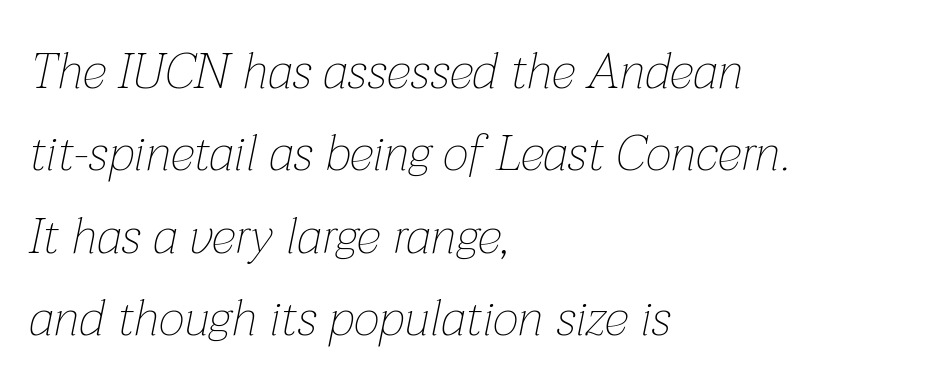
The passage shown is typed in a proportional face where columns would drift. Vertical spacing — default. The passage is arranged the way most books set body copy — flush left. Weight: in the light-to-regular range. Quick note: underline off. The passage shown leans; its letterforms are oblique.
